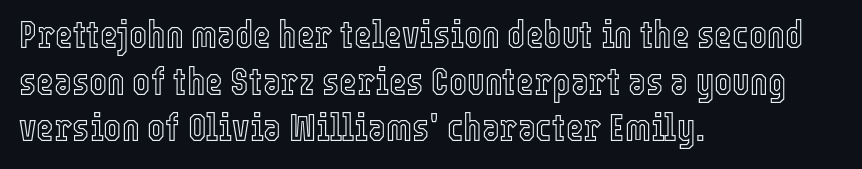
{"italic": "no", "width": "condensed", "x_height": "medium", "monospaced": "no", "underline": "no", "align": "left", "line_spacing_ratio": 1.23, "letter_spacing": "normal", "letter_spacing_em": 0.0, "glyph_px": 38}
